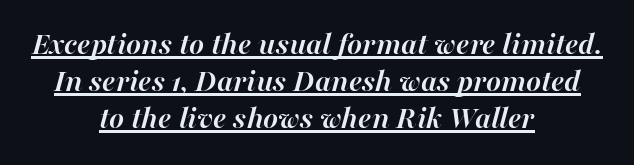
These lines were composed using italics. In designer terms, the underline attribute is active on this setting. The passage shown is typed in a proportional face where columns would drift. The glyphs have the mass of a bold cut. What stands out about the letter spacing? Nothing — it is the standard amount.
